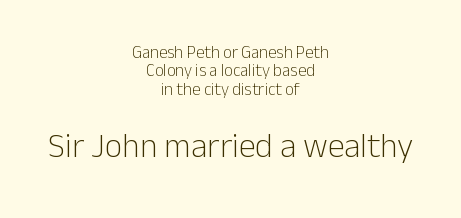
{"serif": "no", "italic": "no", "bold": "no", "weight": "light", "width": "normal", "stroke_contrast": "low", "x_height": "medium", "monospaced": "no", "underline": "no", "align": "center", "line_spacing": "tight", "line_spacing_ratio": 1.08, "letter_spacing": "normal", "letter_spacing_em": 0.0, "larger_block": "second", "size_ratio": 2.0, "glyph_px": 34}
